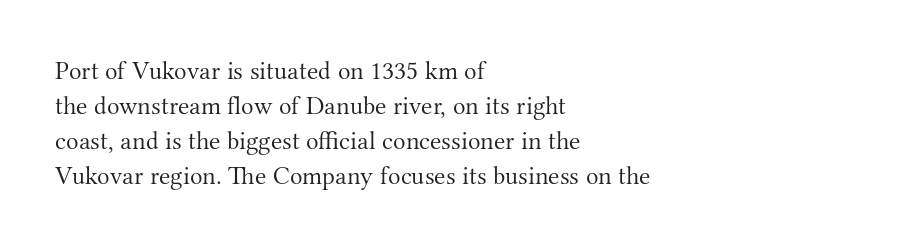
{"italic": "no", "bold": "no", "underline": "no", "align": "left", "line_spacing": "normal", "line_spacing_ratio": 1.34, "letter_spacing": "normal", "letter_spacing_em": 0.0, "glyph_px": 26}
